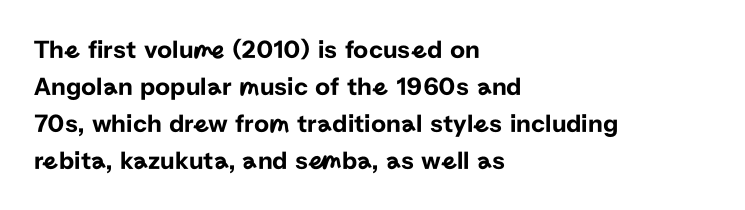
Q: Is the text italic (slanted)? A: No, it is upright.
Q: Is the text underlined? A: No.
Q: How is the paragraph aligned? A: Left-aligned.
Q: Is the spacing between letters normal or unusually wide? A: Normal.
Q: Is the spacing between lines tight, normal or loose? A: Normal.
